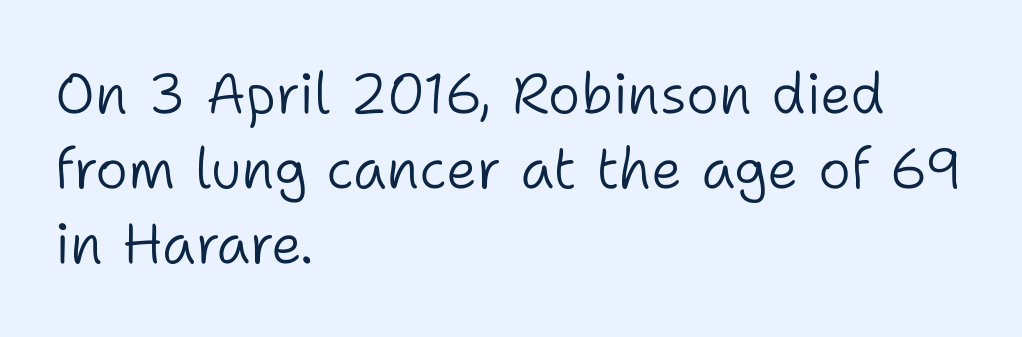
{"serif": "no", "italic": "no", "bold": "no", "weight": "light", "width": "normal", "stroke_contrast": "low", "x_height": "medium", "monospaced": "no", "underline": "no", "align": "left", "line_spacing": "normal", "line_spacing_ratio": 1.34, "letter_spacing": "normal", "letter_spacing_em": 0.0, "glyph_px": 56}
